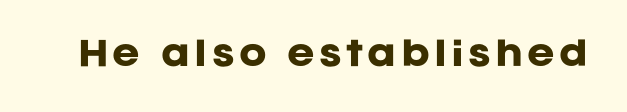
Q: Is the text bold? A: Yes.
Q: Is the text italic (slanted)? A: No, it is upright.
Q: Is the typeface a serif or a sans-serif typeface? A: Sans-serif.
Q: Is the text underlined? A: No.
Q: Width (condensed, normal, or wide)? A: Normal.
Q: Stroke contrast? A: Low.
Q: x-height? A: Large.
Q: Monospaced? A: No.
